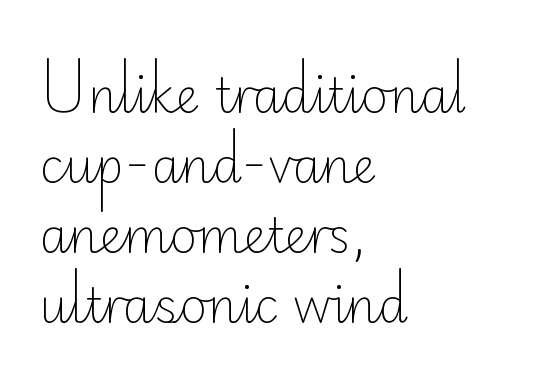
{"serif": "no", "italic": "no", "bold": "no", "weight": "light", "width": "normal", "stroke_contrast": "low", "x_height": "small", "monospaced": "no", "underline": "no", "align": "left", "line_spacing": "normal", "line_spacing_ratio": 1.49, "letter_spacing": "normal", "letter_spacing_em": 0.0, "glyph_px": 47}
